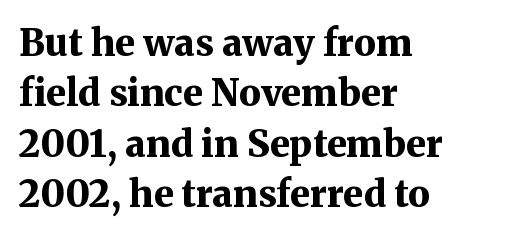
Q: Is the text bold? A: Yes.
Q: Is the text italic (slanted)? A: No, it is upright.
Q: Is the typeface a serif or a sans-serif typeface? A: Serif.
Q: Is the text underlined? A: No.
Q: How is the paragraph aligned? A: Left-aligned.
Q: Is the spacing between letters normal or unusually wide? A: Normal.
Q: Is the spacing between lines tight, normal or loose? A: Normal.
Q: Width (condensed, normal, or wide)? A: Normal.
Q: Stroke contrast? A: Medium.
Q: x-height? A: Medium.
Q: Monospaced? A: No.
